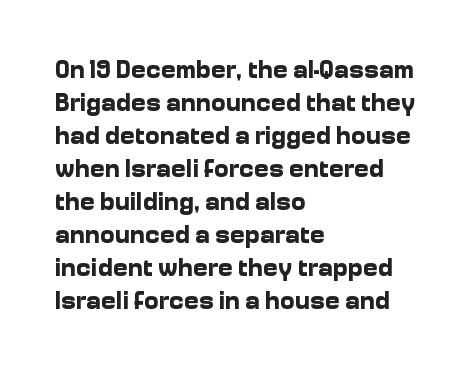
The image shows 25 px bold type, upright; set left-aligned, normal line spacing (1.32x), normal letter spacing, not underlined.
